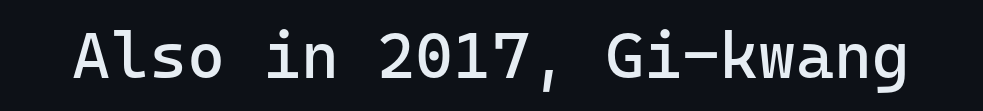
Q: Is the text bold? A: No.
Q: Is the text italic (slanted)? A: No, it is upright.
Q: Is the typeface a serif or a sans-serif typeface? A: Sans-serif.
Q: Is the text underlined? A: No.
Q: Is the spacing between letters normal or unusually wide? A: Normal.
Q: Width (condensed, normal, or wide)? A: Normal.
Q: Stroke contrast? A: Low.
Q: x-height? A: Medium.
Q: Monospaced? A: Yes.
